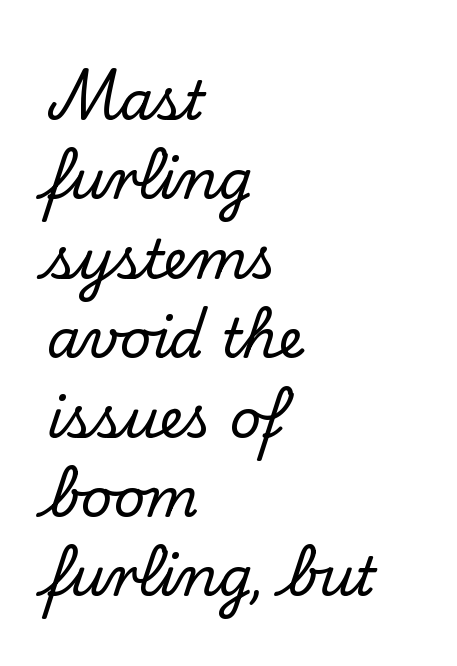
{"serif": "yes", "width": "normal", "stroke_contrast": "low", "x_height": "small", "monospaced": "no", "underline": "no", "align": "left", "line_spacing": "normal", "line_spacing_ratio": 1.47, "letter_spacing": "normal", "letter_spacing_em": 0.0, "glyph_px": 54}
